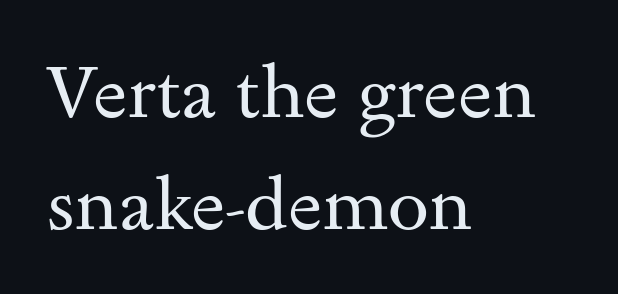
{"serif": "yes", "italic": "no", "bold": "no", "weight": "regular", "width": "wide", "stroke_contrast": "medium", "x_height": "small", "monospaced": "no", "underline": "no", "align": "left", "line_spacing": "normal", "line_spacing_ratio": 1.51, "letter_spacing": "normal", "letter_spacing_em": 0.0, "glyph_px": 74}
